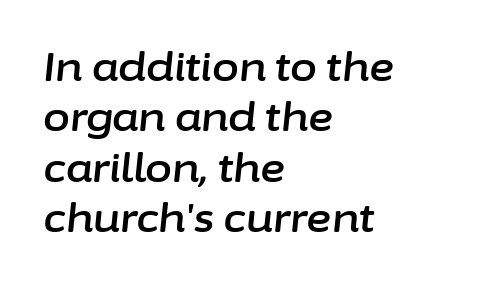
The lines are quadded left. The letterforms sit shoulder to shoulder at normal distance. The specimen omits any rule beneath the text block's lines. Looks like regular typesetting: each glyph gets only the width it needs. This sample uses an oblique cut, with every glyph tilted off the vertical. Each new line begins a customary step beneath the previous one.
